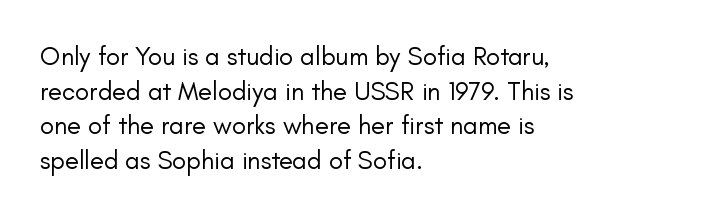
{"italic": "no", "bold": "no", "underline": "no", "align": "left", "line_spacing": "normal", "line_spacing_ratio": 1.33, "letter_spacing": "normal", "letter_spacing_em": 0.0, "glyph_px": 26}
